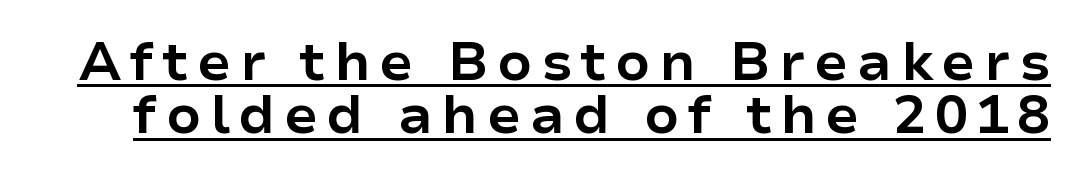
A continuous stroke trails under the words, as in a hyperlink. The rendering uses natural spacing where letterforms have individual widths. Is this a sans? Yes — the strokes have no serifs. Is there much room between lines? No — they nearly touch. Quick note: not italic, upright. You'd pick this weight for a headline — it's a proper bold.
